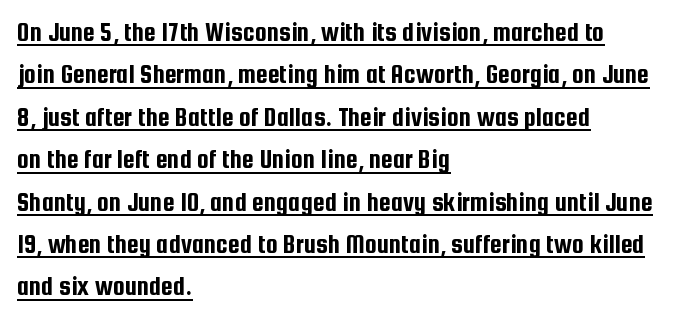
Q: Is the text italic (slanted)? A: No, it is upright.
Q: Is the text underlined? A: Yes.
Q: How is the paragraph aligned? A: Left-aligned.
Q: Is the spacing between letters normal or unusually wide? A: Normal.
Q: Is the spacing between lines tight, normal or loose? A: Normal.
